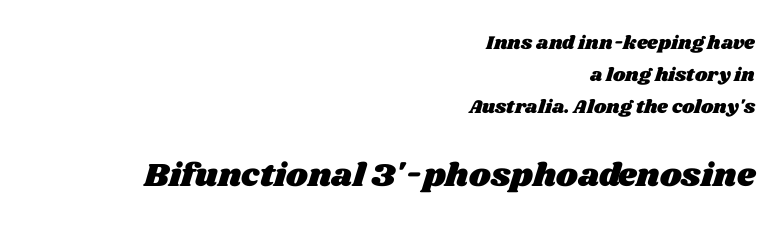
The image shows 33 px wide type; set right-aligned, normal line spacing (1.69x), normal letter spacing, not underlined; the second (bottom) block is 1.74x larger; medium stroke contrast and a large x-height.
